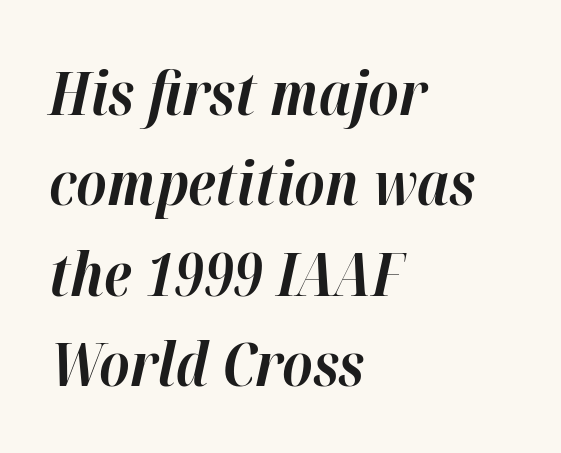
Q: Is the text bold? A: Yes.
Q: Is the text italic (slanted)? A: Yes, it leans right by about 12 degrees.
Q: Is the text underlined? A: No.
Q: How is the paragraph aligned? A: Left-aligned.
Q: Is the spacing between letters normal or unusually wide? A: Normal.
Q: Is the spacing between lines tight, normal or loose? A: Normal.
Q: Width (condensed, normal, or wide)? A: Normal.
Q: Stroke contrast? A: High.
Q: x-height? A: Medium.
Q: Monospaced? A: No.
